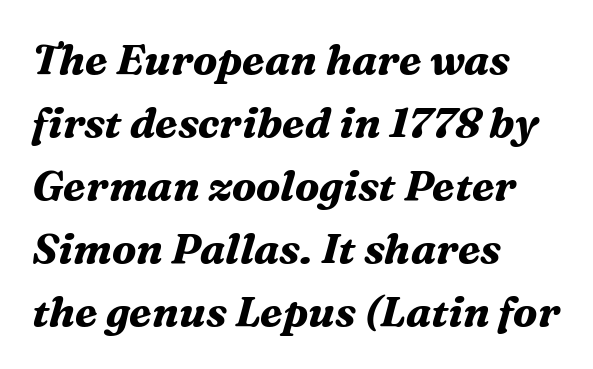
Q: Is the text bold? A: Yes.
Q: Is the text italic (slanted)? A: Yes, it leans right by about 16 degrees.
Q: Is the typeface a serif or a sans-serif typeface? A: Serif.
Q: Is the text underlined? A: No.
Q: How is the paragraph aligned? A: Left-aligned.
Q: Is the spacing between letters normal or unusually wide? A: Normal.
Q: Is the spacing between lines tight, normal or loose? A: Normal.
Q: Width (condensed, normal, or wide)? A: Normal.
Q: Stroke contrast? A: Medium.
Q: x-height? A: Medium.
Q: Monospaced? A: No.
